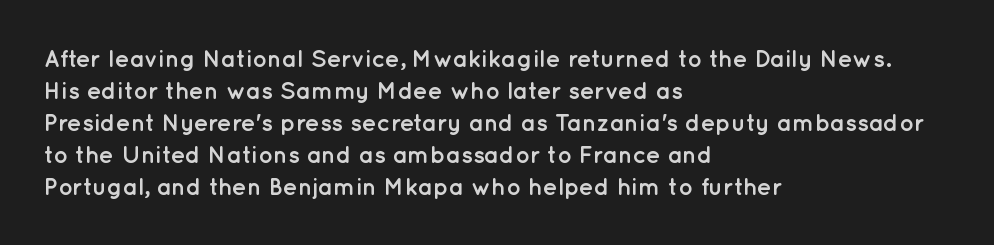
Q: Is the text bold? A: Yes.
Q: Is the text italic (slanted)? A: No, it is upright.
Q: Is the text underlined? A: No.
Q: How is the paragraph aligned? A: Left-aligned.
Q: Is the spacing between letters normal or unusually wide? A: Normal.
Q: Is the spacing between lines tight, normal or loose? A: Normal.
